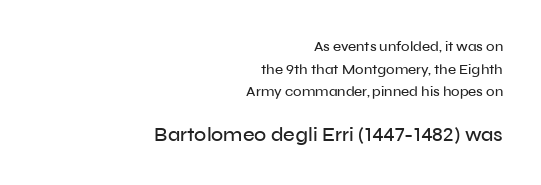
Tracking here is standard; glyphs follow each other at the usual distance. The lines in this sample share a right terminus and differ only in where they begin. The more generous point size was reserved for the lower chunk. Is there any slant? The stems are plumb. Bare-footed words on every line. Successive baselines arrive at the customary interval.
